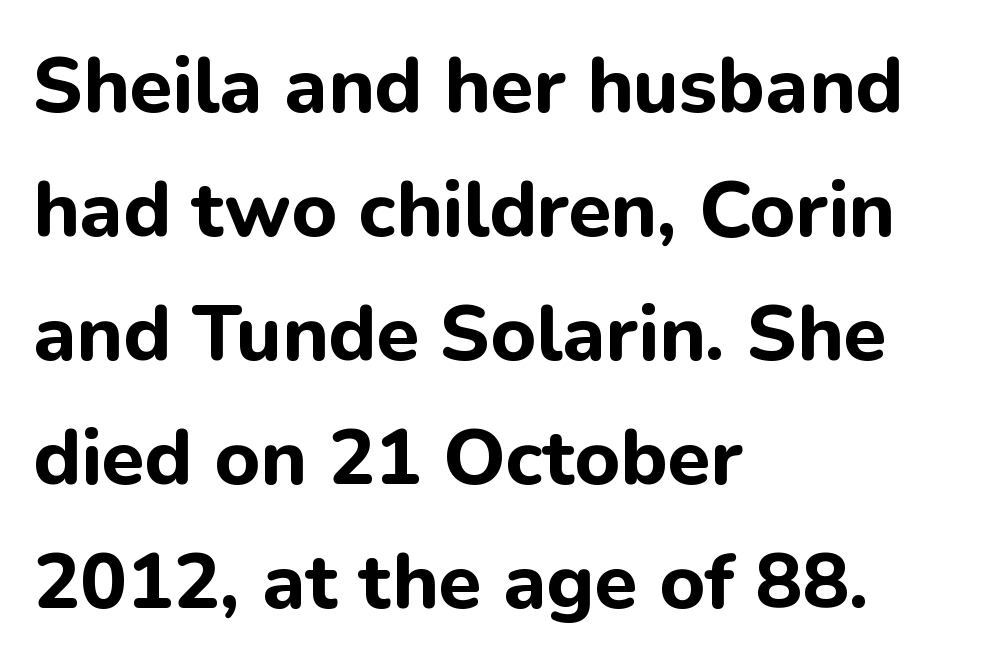
The image shows 78 px bold sans-serif type, upright; set left-aligned, normal line spacing (1.59x), normal letter spacing, not underlined; low stroke contrast and a medium x-height.
